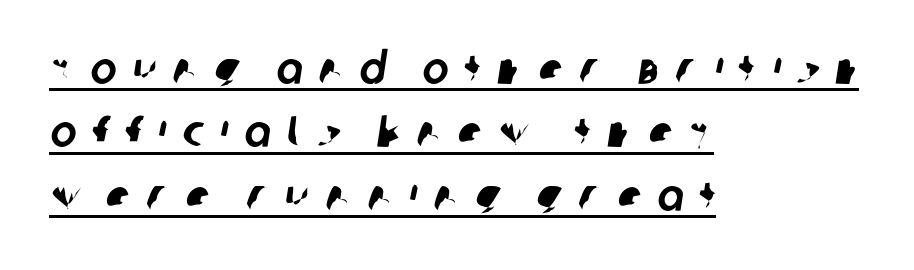
Q: Is the typeface a serif or a sans-serif typeface? A: Sans-serif.
Q: Is the text underlined? A: Yes.
Q: How is the paragraph aligned? A: Left-aligned.
Q: Is the spacing between letters normal or unusually wide? A: Unusually wide.
Q: Is the spacing between lines tight, normal or loose? A: Normal.
Q: Width (condensed, normal, or wide)? A: Normal.
Q: Stroke contrast? A: Low.
Q: x-height? A: Large.
Q: Monospaced? A: No.
